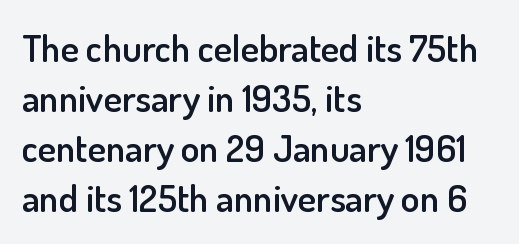
{"serif": "no", "italic": "no", "bold": "semi", "weight": "semibold", "width": "normal", "stroke_contrast": "low", "x_height": "small", "monospaced": "no", "underline": "no", "align": "left", "line_spacing": "normal", "line_spacing_ratio": 1.32, "letter_spacing": "normal", "letter_spacing_em": 0.0, "glyph_px": 38}
